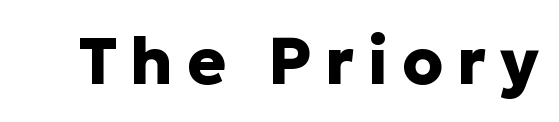
The image shows 65 px heavy sans-serif type, upright; set unusually wide letter spacing (+0.21 em), not underlined; low stroke contrast and a medium x-height.
